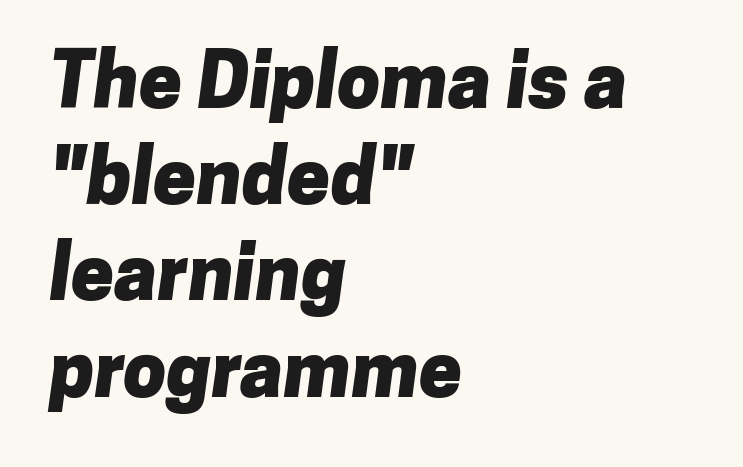
Q: Is the text bold? A: Yes.
Q: Is the typeface a serif or a sans-serif typeface? A: Sans-serif.
Q: Is the text underlined? A: No.
Q: How is the paragraph aligned? A: Left-aligned.
Q: Is the spacing between letters normal or unusually wide? A: Normal.
Q: Is the spacing between lines tight, normal or loose? A: Normal.
Q: Width (condensed, normal, or wide)? A: Normal.
Q: Stroke contrast? A: Low.
Q: x-height? A: Medium.
Q: Monospaced? A: No.
